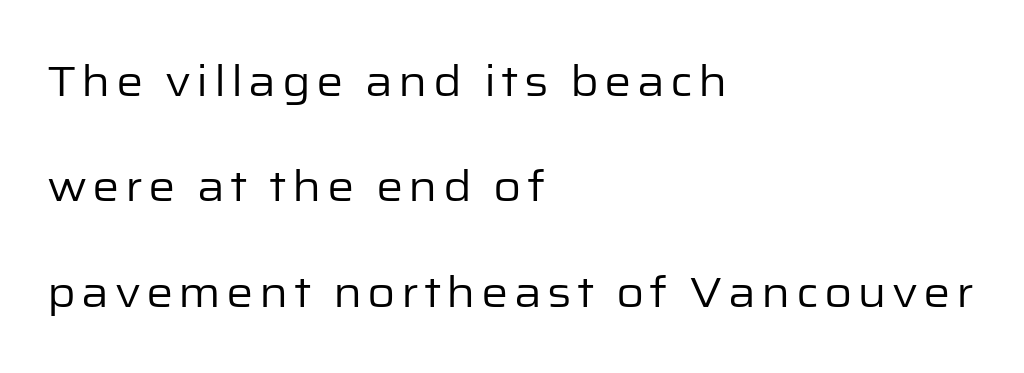
{"serif": "no", "italic": "no", "bold": "no", "weight": "regular", "width": "normal", "stroke_contrast": "low", "x_height": "medium", "monospaced": "no", "underline": "no", "align": "left", "line_spacing": "loose", "line_spacing_ratio": 2.45, "glyph_px": 43}
